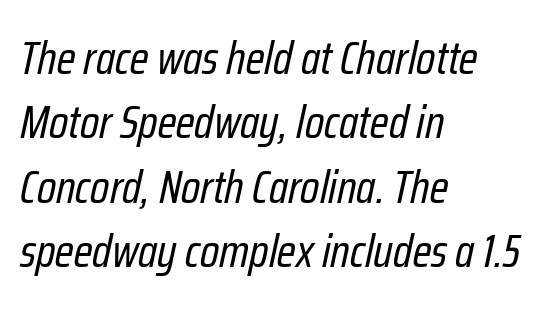
The image shows 47 px regular-weight, condensed type, italic (leaning right); set left-aligned, normal line spacing (1.37x), normal letter spacing, not underlined; low stroke contrast and a medium x-height.
